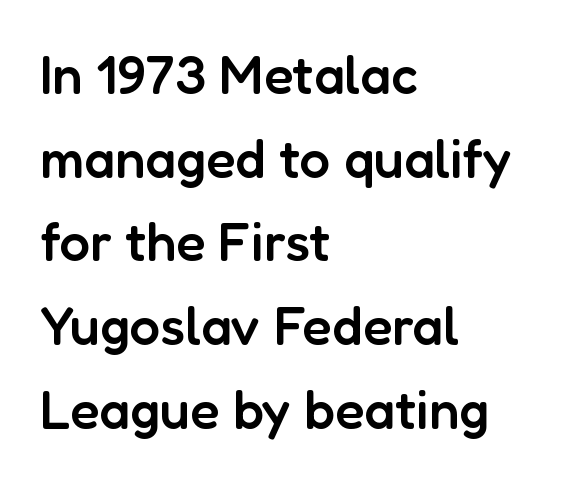
{"serif": "no", "italic": "no", "bold": "semi", "weight": "semibold", "width": "normal", "stroke_contrast": "low", "x_height": "medium", "monospaced": "no", "underline": "no", "align": "left", "line_spacing": "normal", "line_spacing_ratio": 1.55, "letter_spacing": "normal", "letter_spacing_em": 0.0, "glyph_px": 54}
